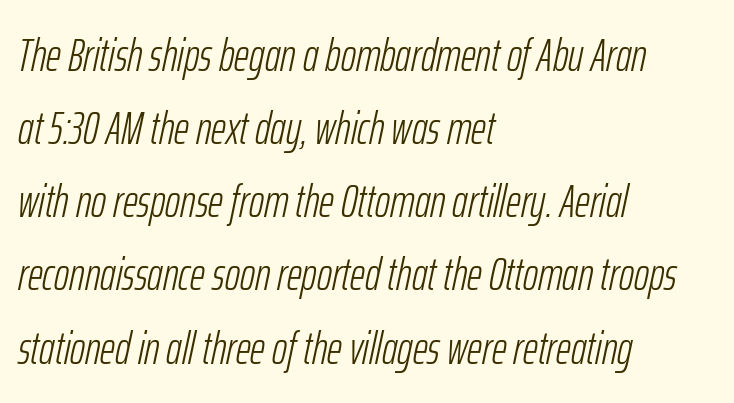
The image shows 46 px light, condensed type, italic (leaning right); set left-aligned, normal line spacing (1.59x), normal letter spacing, not underlined; low stroke contrast and a medium x-height.
